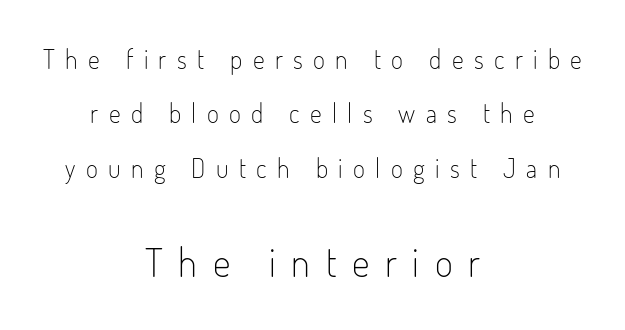
The image shows 39 px light, condensed sans-serif type, upright; set centered, loose line spacing (2.09x), unusually wide letter spacing (+0.4 em), not underlined; the second (bottom) block is 1.5x larger; low stroke contrast and a small x-height.
